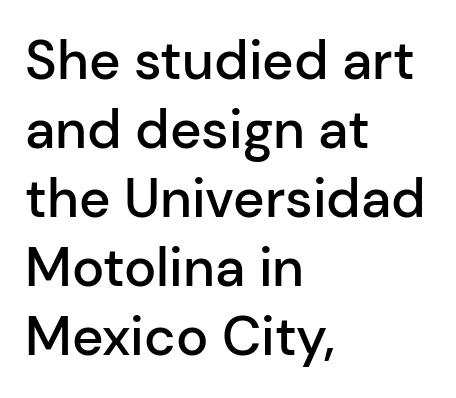
The image shows 54 px semibold sans-serif type, upright; set left-aligned, normal line spacing (1.28x), normal letter spacing, not underlined; low stroke contrast and a medium x-height.
